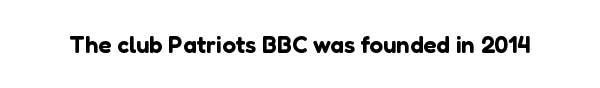
The image shows 24 px text type, upright; set normal letter spacing, not underlined.
